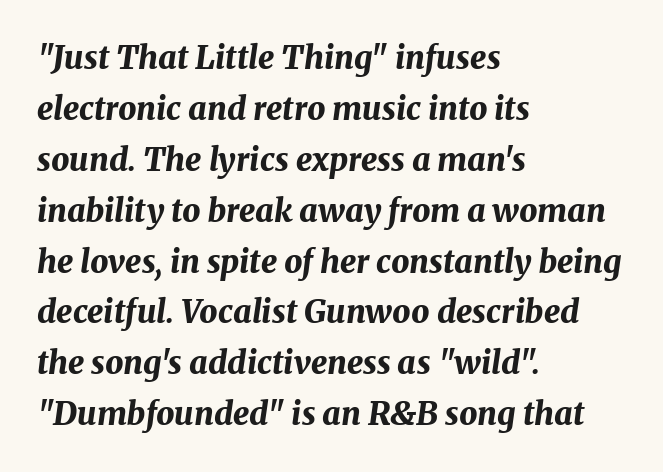
Character widths vary here, with narrow letters taking less room than wide ones. Lines of text with bare space underneath. The passage shown has conventional tracking throughout. The lettering tilts uniformly, giving the passage an italic look.
